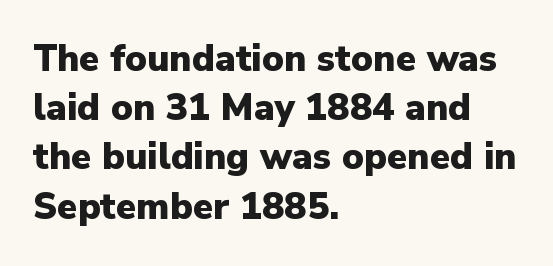
The rendering shows plain stroke endings on the letterforms — a sans-serif design. Here the glyphs are tracked normally, forming tight word shapes. The lines sit at an ordinary, default distance from one another. The gap between lines stays unmarked. Does the copy run flush right? No — it runs flush left. Proportional: the letters do not fall into vertical columns.
